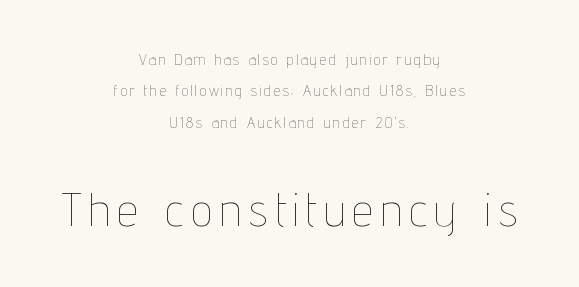
{"italic": "no", "bold": "no", "weight": "thin", "width": "condensed", "stroke_contrast": "low", "x_height": "medium", "monospaced": "no", "underline": "no", "align": "center", "line_spacing": "loose", "line_spacing_ratio": 2.09, "larger_block": "second", "size_ratio": 3.07, "glyph_px": 46}
